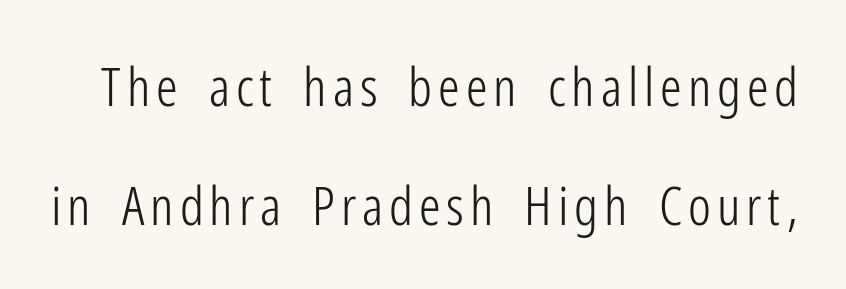
Q: Is the text bold? A: No.
Q: Is the text italic (slanted)? A: No, it is upright.
Q: Is the typeface a serif or a sans-serif typeface? A: Sans-serif.
Q: Is the text underlined? A: No.
Q: Is the spacing between lines tight, normal or loose? A: Loose.
Q: Width (condensed, normal, or wide)? A: Condensed.
Q: Stroke contrast? A: Low.
Q: x-height? A: Medium.
Q: Monospaced? A: No.
